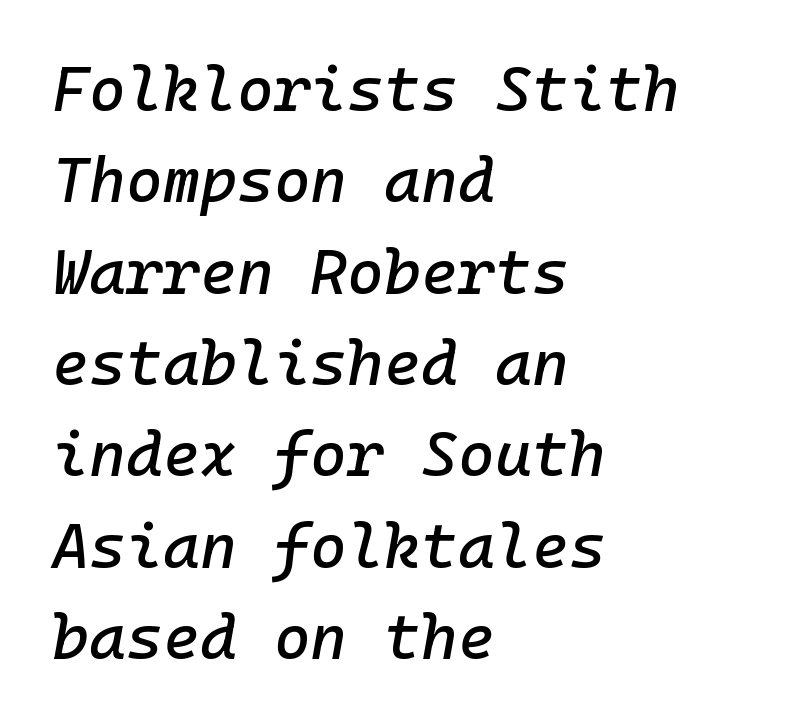
{"italic": "yes", "lean": "right", "slant_degrees": 10, "width": "normal", "stroke_contrast": "low", "x_height": "medium", "underline": "no", "align": "left", "line_spacing": "normal", "line_spacing_ratio": 1.45, "letter_spacing": "normal", "letter_spacing_em": 0.0, "glyph_px": 63}
